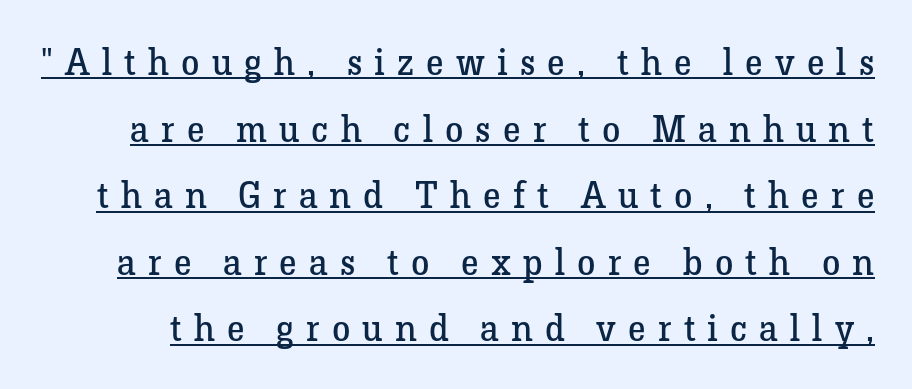
{"serif": "yes", "italic": "no", "bold": "no", "weight": "regular", "width": "normal", "stroke_contrast": "low", "x_height": "medium", "monospaced": "no", "underline": "yes", "line_spacing_ratio": 1.8, "letter_spacing": "wide", "letter_spacing_em": 0.33, "glyph_px": 37}
